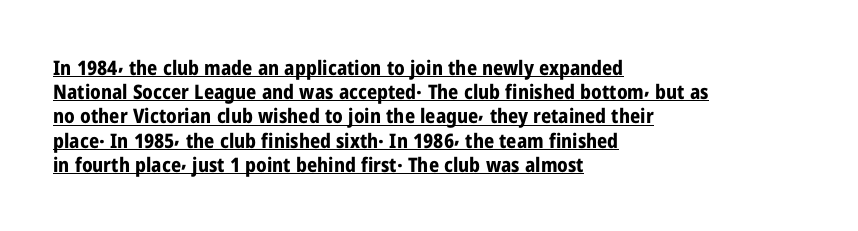
{"italic": "no", "bold": "yes", "underline": "yes", "align": "left", "line_spacing_ratio": 1.21, "letter_spacing": "normal", "letter_spacing_em": 0.0, "glyph_px": 20}
